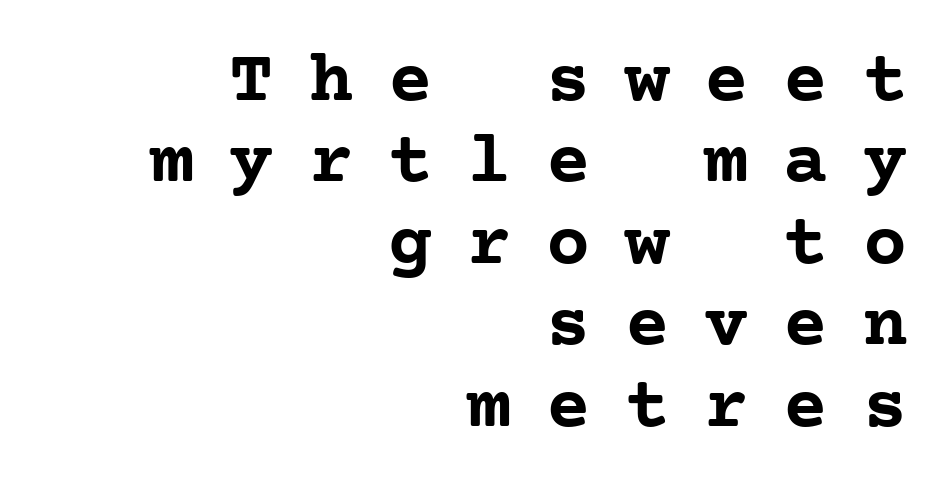
Typeset ragged left — the right edge is the straight one. Words appear elongated and porous because spacing is wide. Italic: no, the glyphs are upright roman. Interline gaps are noticeably narrow in this sample. These words are printed bold, with thick strokes throughout.
